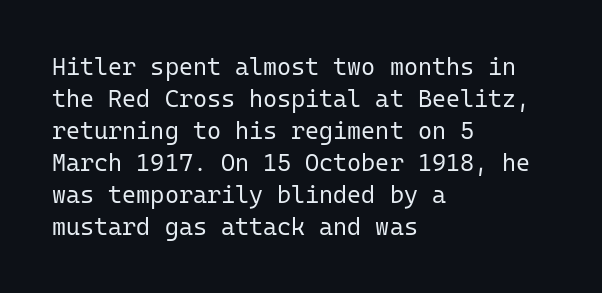
{"italic": "no", "bold": "no", "underline": "no", "align": "left", "line_spacing": "normal", "line_spacing_ratio": 1.33, "letter_spacing": "normal", "letter_spacing_em": 0.0, "glyph_px": 24}
